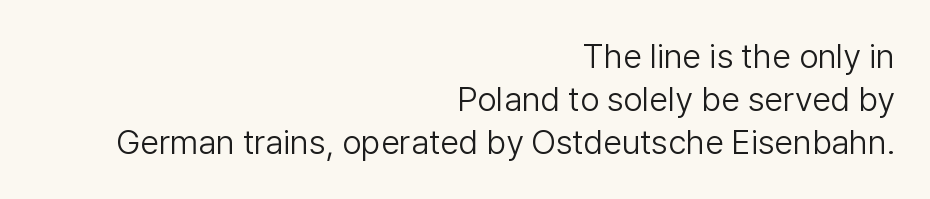
{"serif": "no", "italic": "no", "bold": "no", "weight": "light", "width": "normal", "stroke_contrast": "low", "x_height": "medium", "monospaced": "no", "underline": "no", "align": "right", "line_spacing": "normal", "line_spacing_ratio": 1.27, "letter_spacing": "normal", "letter_spacing_em": 0.0, "glyph_px": 34}
